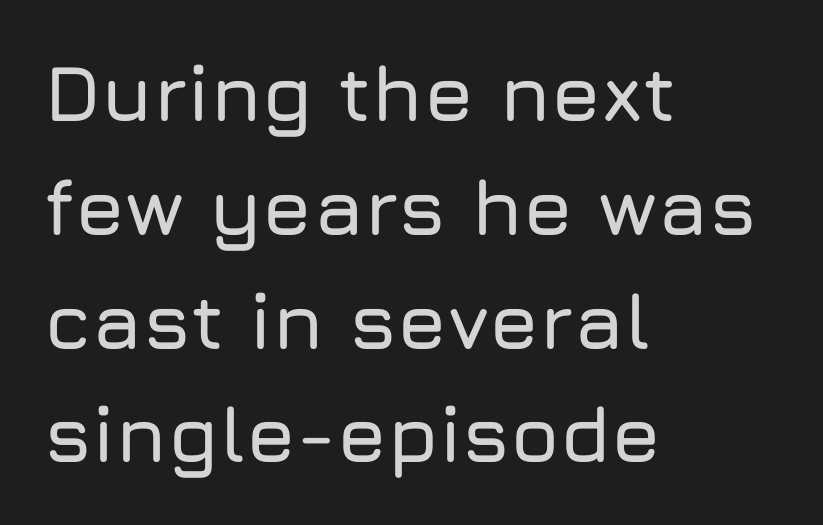
Q: Is the text italic (slanted)? A: No, it is upright.
Q: Is the typeface a serif or a sans-serif typeface? A: Sans-serif.
Q: Is the text underlined? A: No.
Q: How is the paragraph aligned? A: Left-aligned.
Q: Is the spacing between letters normal or unusually wide? A: Normal.
Q: Is the spacing between lines tight, normal or loose? A: Normal.
Q: Width (condensed, normal, or wide)? A: Normal.
Q: Stroke contrast? A: Low.
Q: x-height? A: Medium.
Q: Monospaced? A: No.
